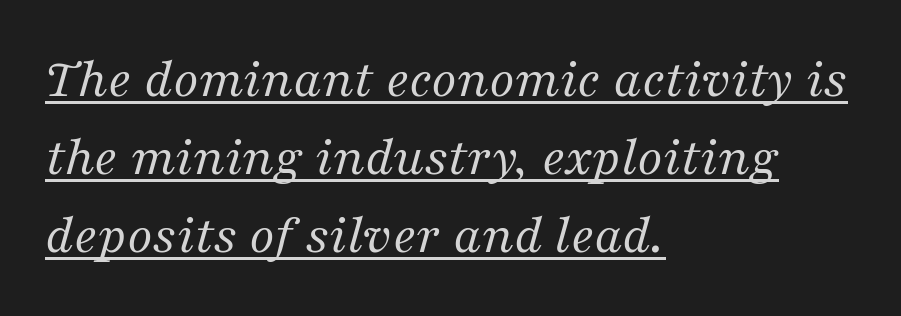
Q: Is the text bold? A: No.
Q: Is the text italic (slanted)? A: Yes, it leans right by about 16 degrees.
Q: Is the typeface a serif or a sans-serif typeface? A: Serif.
Q: Is the text underlined? A: Yes.
Q: How is the paragraph aligned? A: Left-aligned.
Q: Is the spacing between letters normal or unusually wide? A: Normal.
Q: Is the spacing between lines tight, normal or loose? A: Normal.
Q: Width (condensed, normal, or wide)? A: Normal.
Q: Stroke contrast? A: Medium.
Q: x-height? A: Medium.
Q: Monospaced? A: No.
